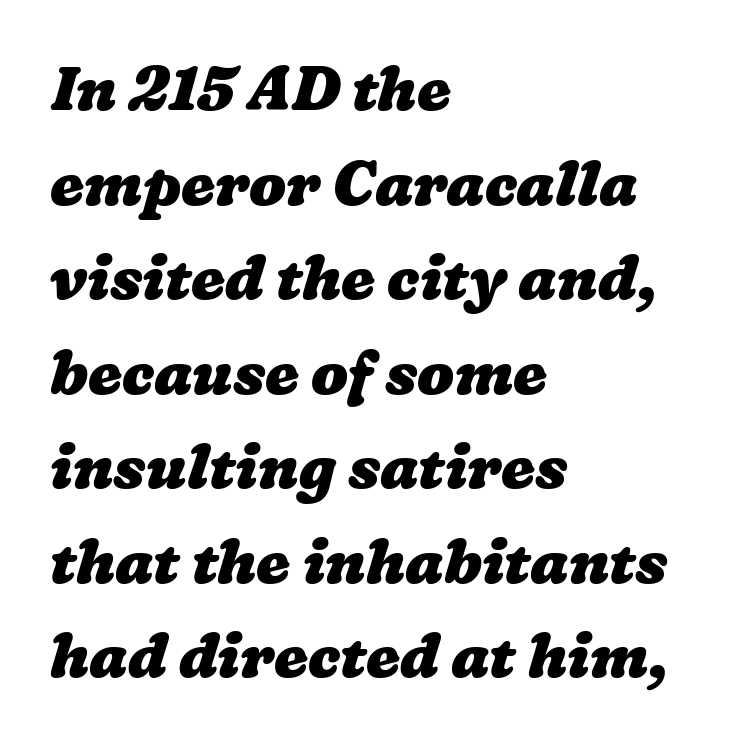
This sample is left-justified, so line endings fall wherever the words run out. You'd pick this weight for a headline — it's a proper bold. Students, observe: this is what conventionally led text looks like. The face used here is rendered with its standard letterfit.
